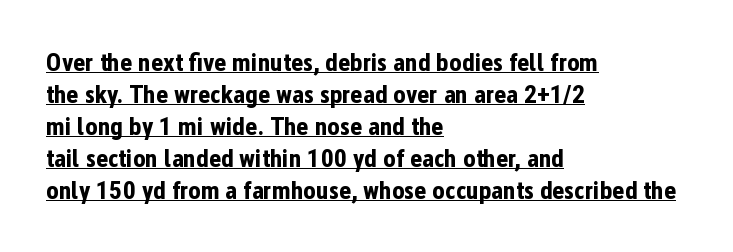
{"italic": "no", "bold": "yes", "underline": "yes", "align": "left", "line_spacing_ratio": 1.23, "letter_spacing": "normal", "letter_spacing_em": 0.0, "glyph_px": 26}
